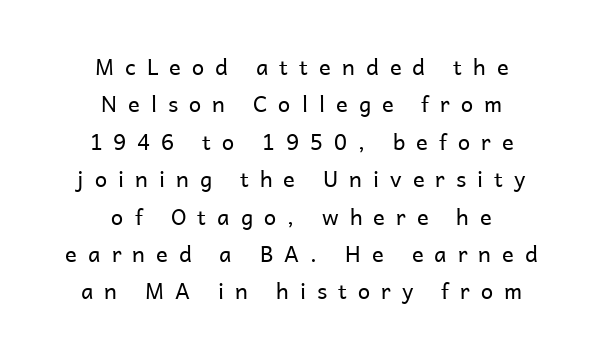
Q: Is the text bold? A: No.
Q: Is the text italic (slanted)? A: No, it is upright.
Q: Is the text underlined? A: No.
Q: How is the paragraph aligned? A: Centered.
Q: Is the spacing between letters normal or unusually wide? A: Unusually wide.
Q: Is the spacing between lines tight, normal or loose? A: Normal.
